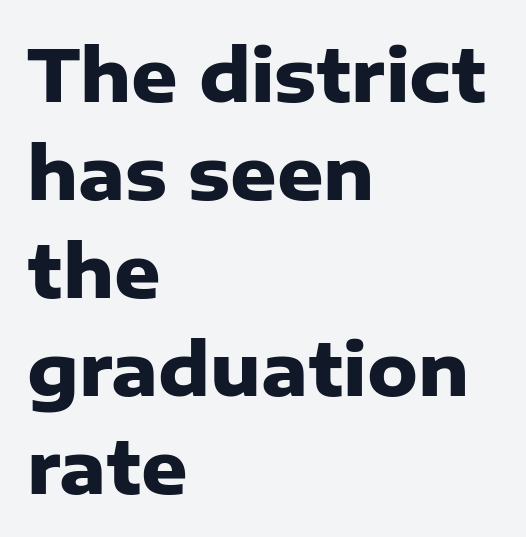
When letters stand straight like this, we call the style roman or upright. Varying glyph widths throughout — classic text-font behaviour. Strong, thick strokes mark this as bold type. Compared with a centered layout, this one pins lines to the left instead. The line texture is even and compact thanks to regular tracking.
